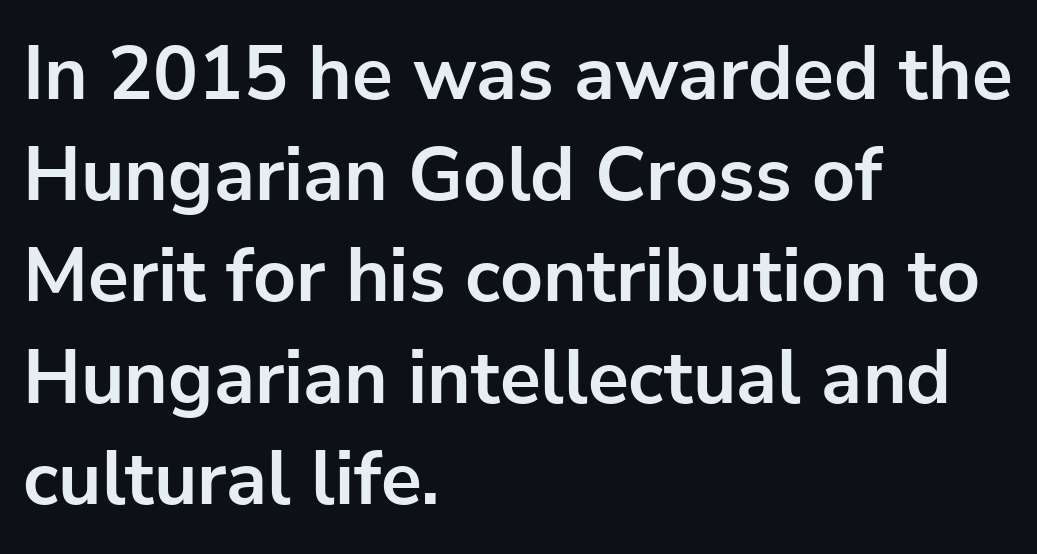
{"serif": "no", "italic": "no", "bold": "yes", "weight": "bold", "width": "normal", "stroke_contrast": "low", "x_height": "medium", "monospaced": "no", "underline": "no", "align": "left", "line_spacing": "normal", "line_spacing_ratio": 1.35, "letter_spacing": "normal", "letter_spacing_em": 0.0, "glyph_px": 75}
